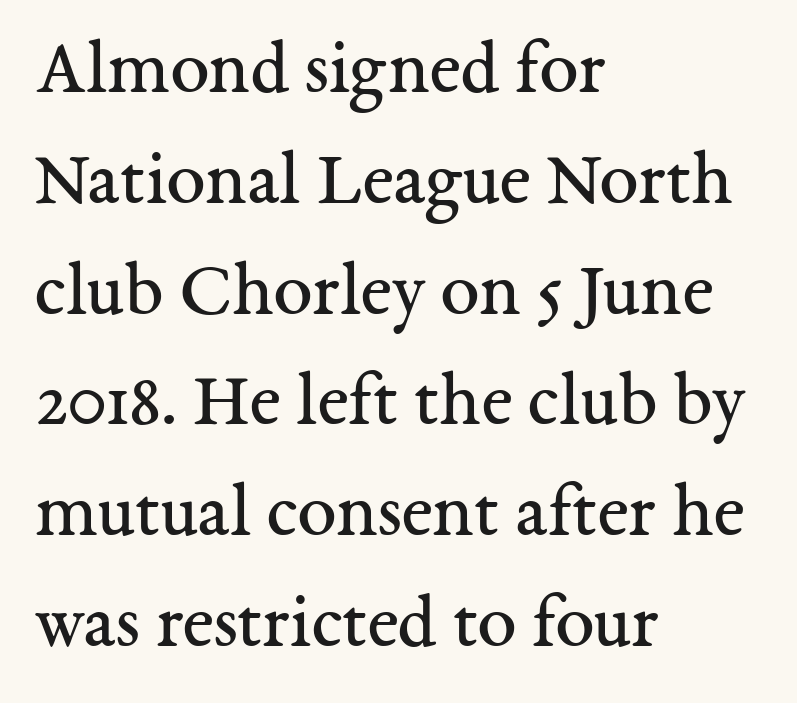
The image shows 78 px regular-weight serif type, upright; set left-aligned, normal line spacing (1.42x), normal letter spacing, not underlined; medium stroke contrast and a medium x-height.
